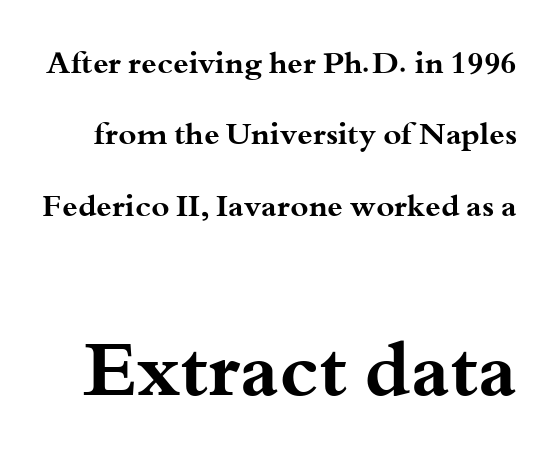
{"serif": "yes", "italic": "no", "bold": "yes", "weight": "bold", "width": "wide", "stroke_contrast": "medium", "x_height": "small", "monospaced": "no", "underline": "no", "line_spacing": "loose", "line_spacing_ratio": 2.3, "letter_spacing": "normal", "letter_spacing_em": 0.0, "larger_block": "second", "size_ratio": 2.48, "glyph_px": 77}
